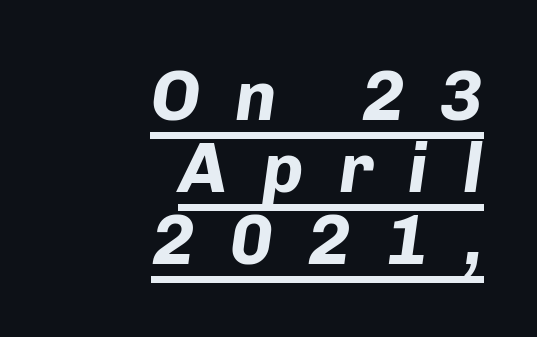
The image shows 70 px bold type, italic (leaning right); set right-aligned, tight line spacing (1.03x), unusually wide letter spacing (+0.5 em), underlined; low stroke contrast and a medium x-height.
